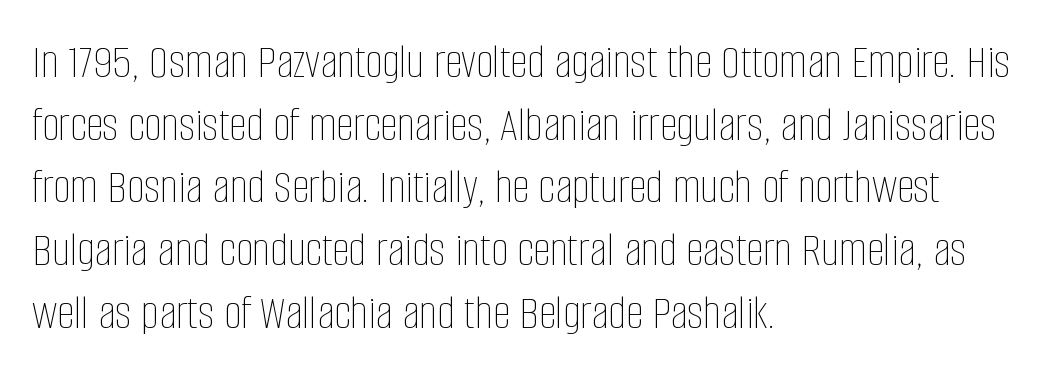
The image shows 49 px thin, condensed type, upright; set left-aligned, normal line spacing (1.28x), normal letter spacing, not underlined; low stroke contrast and a large x-height.
